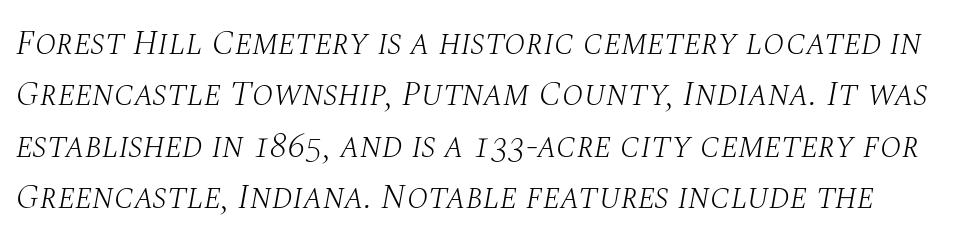
Regular leading. The passage shown leans; its letterforms are oblique. Any mark beneath the type? The region is blank. Tracking value appears to be zero — textbook default spacing.
